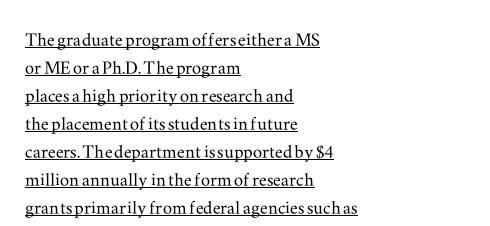
Looks like someone drew a line under every word here. The horizontal fit of the characters is conventional and even. Quick note: not italic, upright. Casual observation: everything's shoved over to the left.
